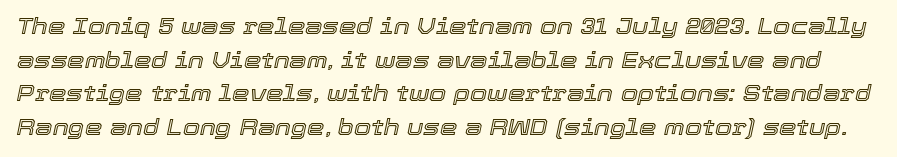
{"italic": "yes", "lean": "right", "slant_degrees": 12, "underline": "no", "line_spacing": "normal", "line_spacing_ratio": 1.53, "letter_spacing": "normal", "letter_spacing_em": 0.0, "glyph_px": 22}
